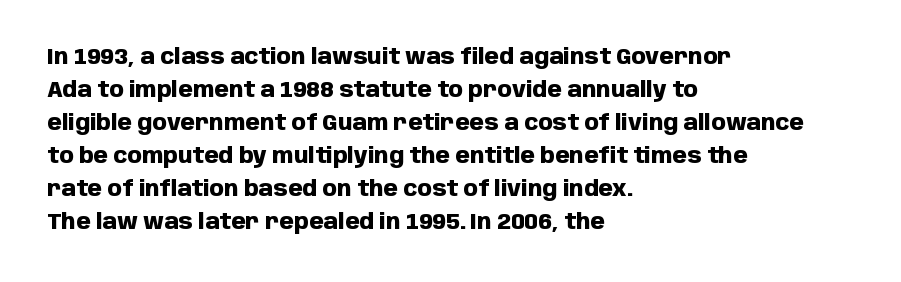
The sample has been set heavy, in full bold. Any mark beneath the type? The region is blank. The ragged edge is on the right, which tells us the setting is flush left. This sample uses plain, unmodified letter spacing. Posture: vertical. Does the leading feel generous? No, just average.
